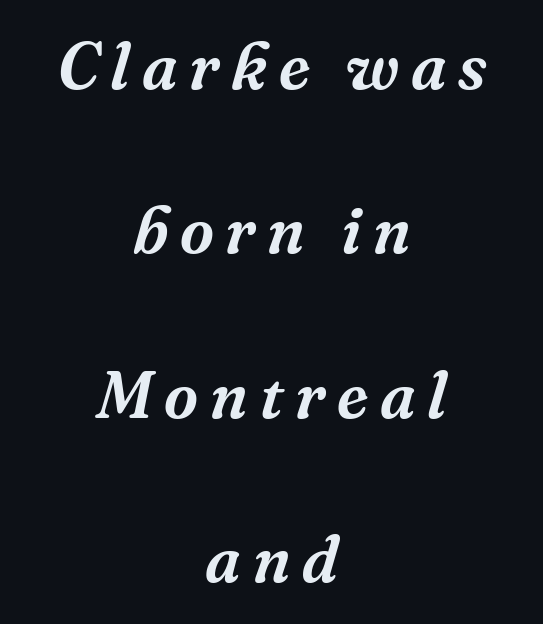
The image shows 66 px serif type, italic (leaning right); set centered, loose line spacing (2.49x), not underlined; medium stroke contrast and a medium x-height.
